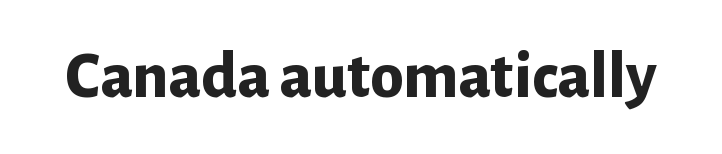
{"serif": "no", "italic": "no", "bold": "yes", "weight": "bold", "width": "normal", "stroke_contrast": "low", "x_height": "medium", "monospaced": "no", "underline": "no", "letter_spacing": "normal", "letter_spacing_em": 0.0, "glyph_px": 67}
